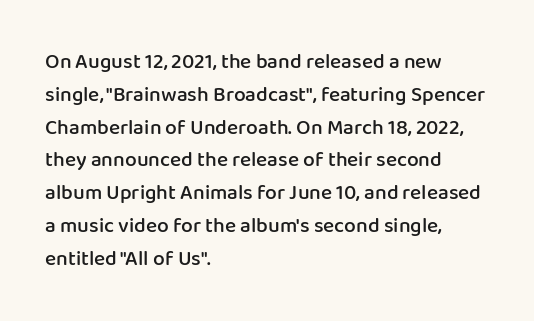
The image shows 21 px text type, upright; set left-aligned, normal line spacing (1.56x), normal letter spacing, not underlined.
